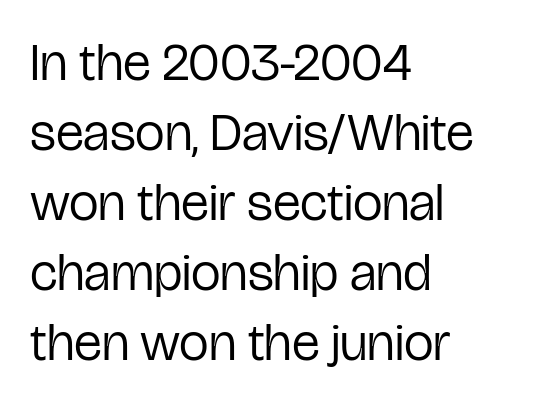
This rendering features lettering with no underline. Looks like regular typesetting: each glyph gets only the width it needs. The vertical gap from one line to the next is medium. The rendering shows plain stroke endings on the letterforms — a sans-serif design.
